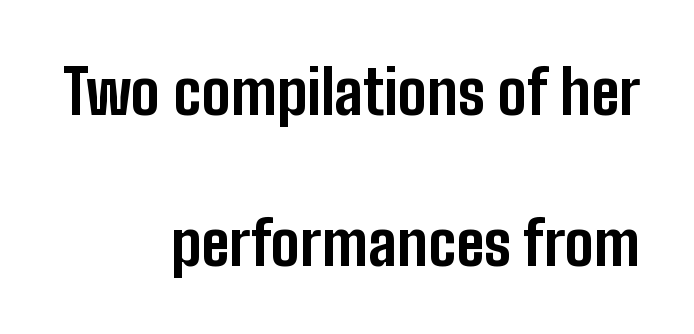
The passage shown is typed in a proportional face where columns would drift. The block of text is sparse from top to bottom, with ample space between rows. Tracking value appears to be zero — textbook default spacing. The passage shown is emphatically bold.
